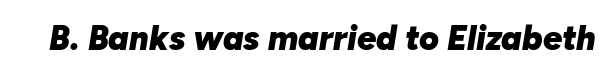
The image shows 34 px heavy type, italic (leaning right); set normal letter spacing, not underlined; low stroke contrast and a medium x-height.
